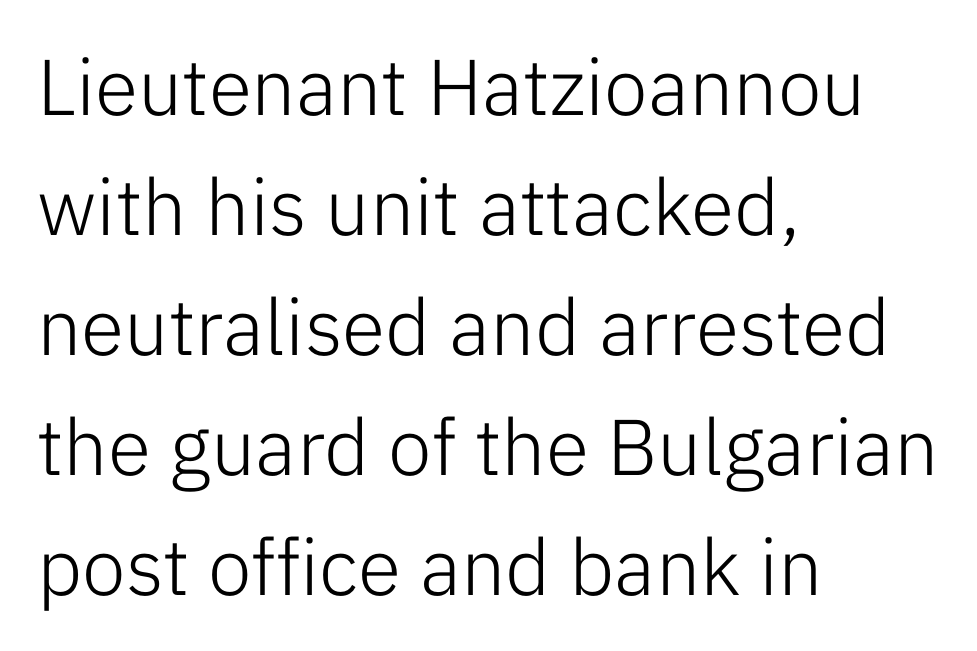
The image shows 79 px light sans-serif type, upright; set left-aligned, normal line spacing (1.52x), normal letter spacing, not underlined; low stroke contrast and a medium x-height.
